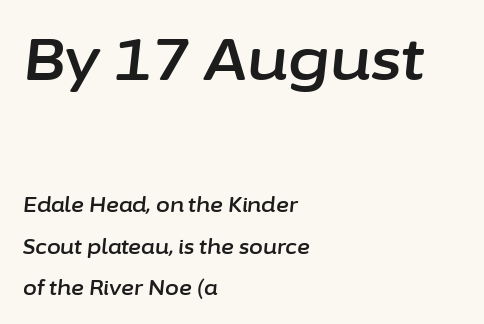
{"italic": "yes", "lean": "right", "slant_degrees": 6, "width": "normal", "stroke_contrast": "low", "x_height": "medium", "monospaced": "no", "underline": "no", "align": "left", "line_spacing": "loose", "line_spacing_ratio": 2.07, "letter_spacing": "normal", "letter_spacing_em": 0.0, "larger_block": "first", "size_ratio": 2.95, "glyph_px": 59}
